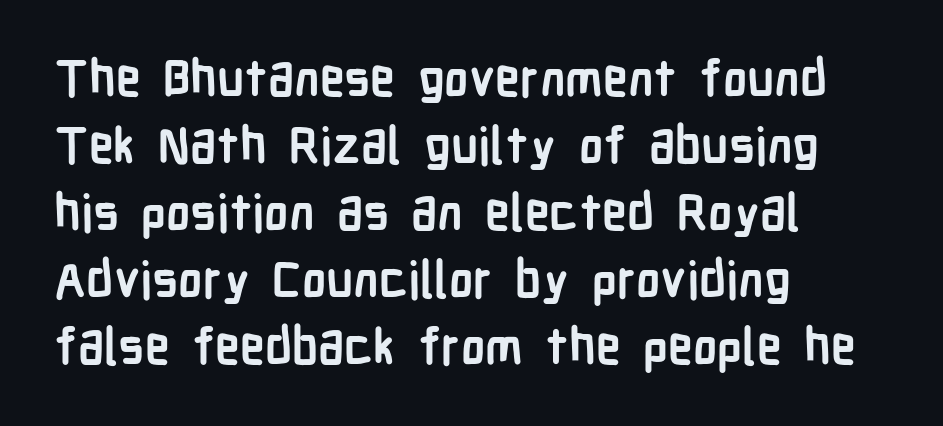
Q: Is the text bold? A: Yes.
Q: Is the text italic (slanted)? A: No, it is upright.
Q: Is the typeface a serif or a sans-serif typeface? A: Sans-serif.
Q: Is the text underlined? A: No.
Q: How is the paragraph aligned? A: Left-aligned.
Q: Is the spacing between letters normal or unusually wide? A: Normal.
Q: Is the spacing between lines tight, normal or loose? A: Normal.
Q: Width (condensed, normal, or wide)? A: Condensed.
Q: Stroke contrast? A: Low.
Q: x-height? A: Medium.
Q: Monospaced? A: No.
